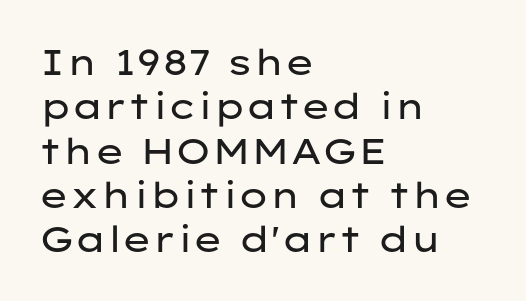
Q: Is the text bold? A: No.
Q: Is the text italic (slanted)? A: No, it is upright.
Q: Is the typeface a serif or a sans-serif typeface? A: Sans-serif.
Q: Is the text underlined? A: No.
Q: How is the paragraph aligned? A: Left-aligned.
Q: Is the spacing between letters normal or unusually wide? A: Normal.
Q: Width (condensed, normal, or wide)? A: Wide.
Q: Stroke contrast? A: Low.
Q: x-height? A: Medium.
Q: Monospaced? A: No.
